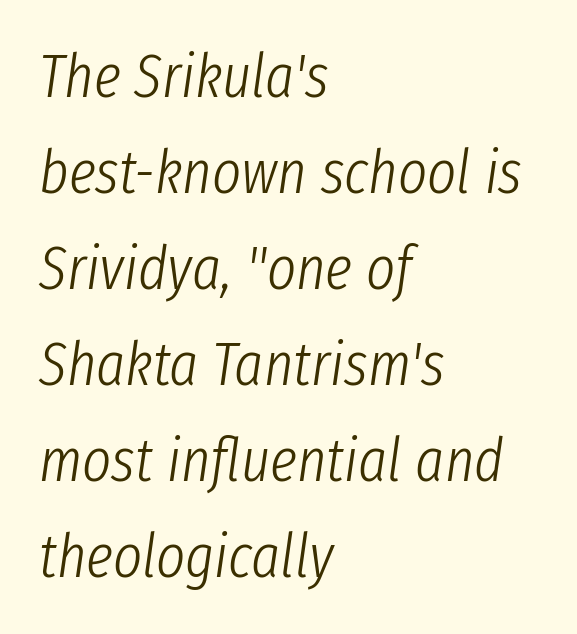
{"italic": "yes", "lean": "right", "slant_degrees": 8, "bold": "no", "weight": "light", "width": "condensed", "stroke_contrast": "low", "x_height": "medium", "monospaced": "no", "underline": "no", "align": "left", "line_spacing": "normal", "line_spacing_ratio": 1.55, "letter_spacing": "normal", "letter_spacing_em": 0.0, "glyph_px": 62}
